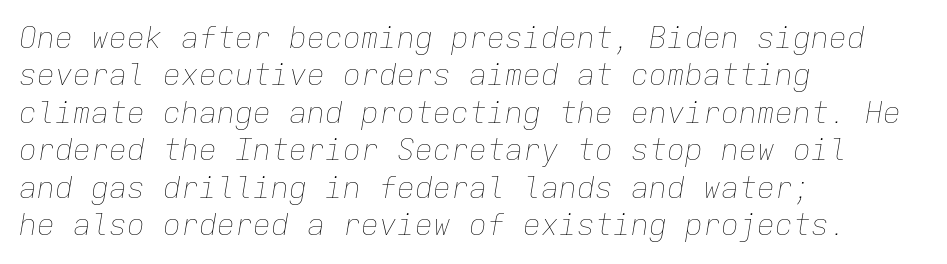
{"italic": "yes", "lean": "right", "slant_degrees": 9, "bold": "no", "weight": "thin", "width": "normal", "stroke_contrast": "low", "x_height": "medium", "monospaced": "yes", "underline": "no", "align": "left", "line_spacing": "normal", "line_spacing_ratio": 1.25, "letter_spacing": "normal", "letter_spacing_em": 0.0, "glyph_px": 30}
